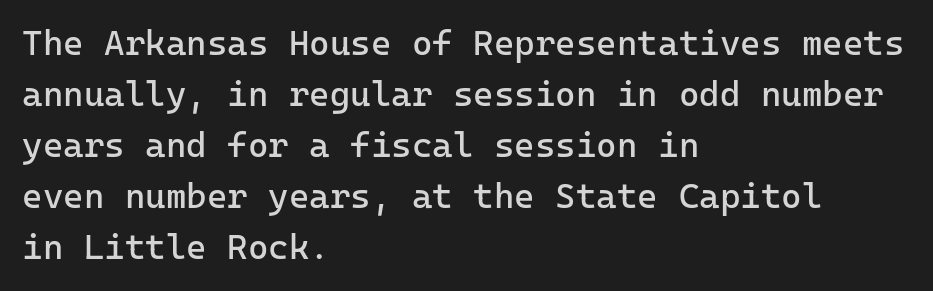
{"serif": "no", "italic": "no", "bold": "no", "weight": "regular", "width": "normal", "stroke_contrast": "low", "x_height": "medium", "monospaced": "yes", "underline": "no", "align": "left", "line_spacing": "normal", "line_spacing_ratio": 1.46, "letter_spacing": "normal", "letter_spacing_em": 0.0, "glyph_px": 35}
